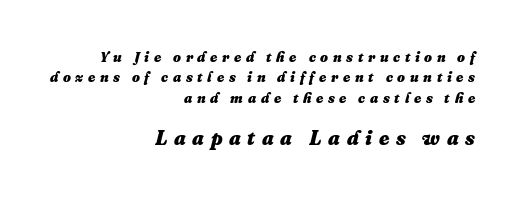
Q: Is the text bold? A: Yes.
Q: Is the text italic (slanted)? A: Yes, it leans right by about 16 degrees.
Q: Is the text underlined? A: No.
Q: How is the paragraph aligned? A: Right-aligned.
Q: Is the spacing between letters normal or unusually wide? A: Unusually wide.
Q: Is the spacing between lines tight, normal or loose? A: Normal.
Q: Which block of text is set in a larger size, the first (top) or the second (bottom)? A: The second (bottom) one.
